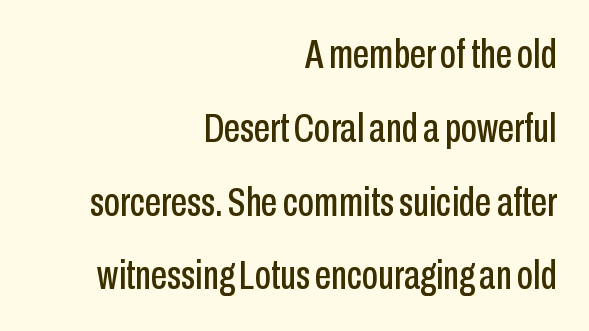
The image shows 41 px condensed sans-serif type, upright; set right-aligned, line spacing 1.8x, normal letter spacing, not underlined; low stroke contrast and a medium x-height.
